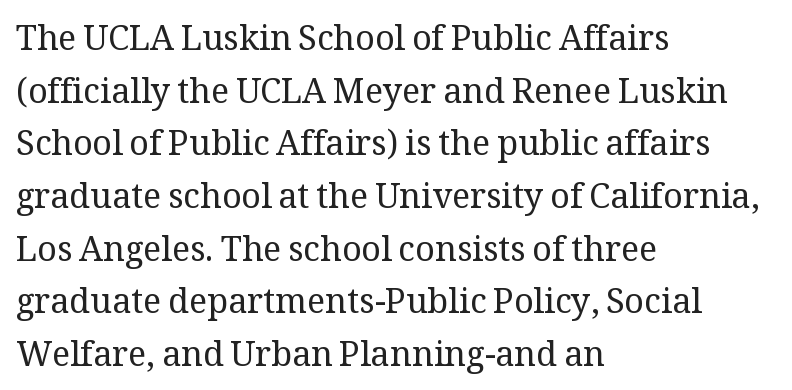
Rows of type keep a routine distance in the vertical direction. Designer's note — italics off, roman on. This rendering uses left alignment, leaving the right contour irregular. Nobody touched the tracking dial on this one. The font family rendered here belongs to the serif group.
